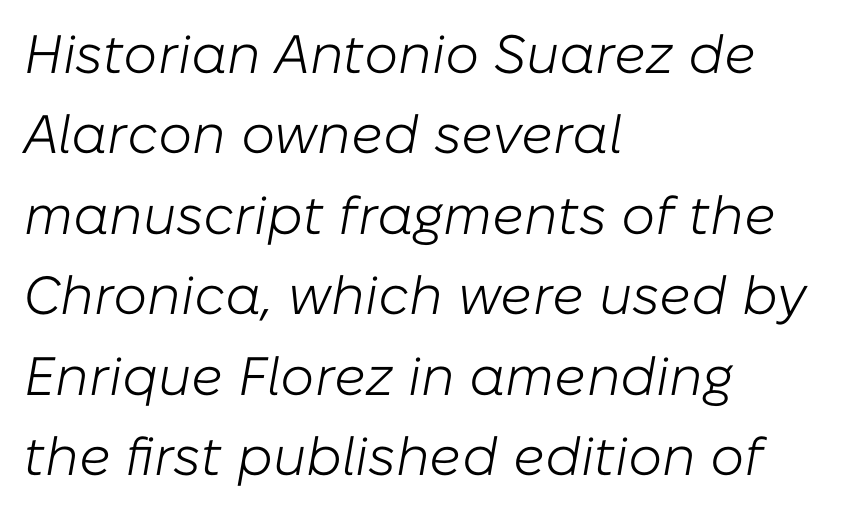
Q: Is the text bold? A: No.
Q: Is the text italic (slanted)? A: Yes, it leans right by about 10 degrees.
Q: Is the text underlined? A: No.
Q: How is the paragraph aligned? A: Left-aligned.
Q: Is the spacing between letters normal or unusually wide? A: Normal.
Q: Is the spacing between lines tight, normal or loose? A: Normal.
Q: Width (condensed, normal, or wide)? A: Normal.
Q: Stroke contrast? A: Low.
Q: x-height? A: Medium.
Q: Monospaced? A: No.
